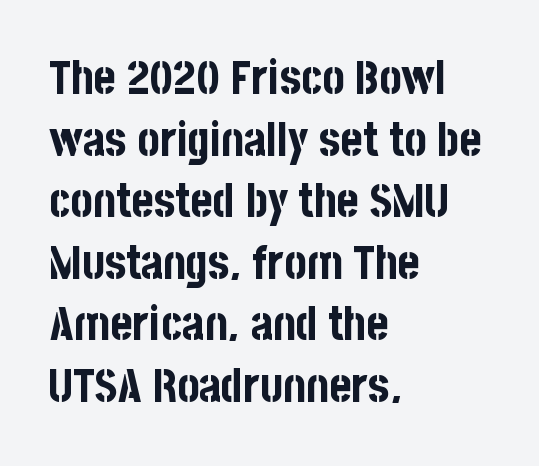
{"serif": "no", "italic": "no", "bold": "yes", "weight": "bold", "width": "condensed", "stroke_contrast": "low", "x_height": "large", "monospaced": "no", "underline": "no", "align": "left", "line_spacing": "normal", "line_spacing_ratio": 1.31, "letter_spacing": "normal", "letter_spacing_em": 0.0, "glyph_px": 47}
